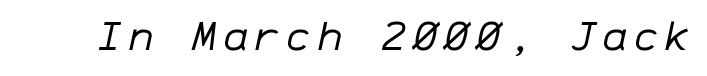
Q: Is the text bold? A: No.
Q: Is the text italic (slanted)? A: Yes, it leans right by about 12 degrees.
Q: Is the text underlined? A: No.
Q: Width (condensed, normal, or wide)? A: Normal.
Q: Stroke contrast? A: Low.
Q: x-height? A: Medium.
Q: Monospaced? A: Yes.
